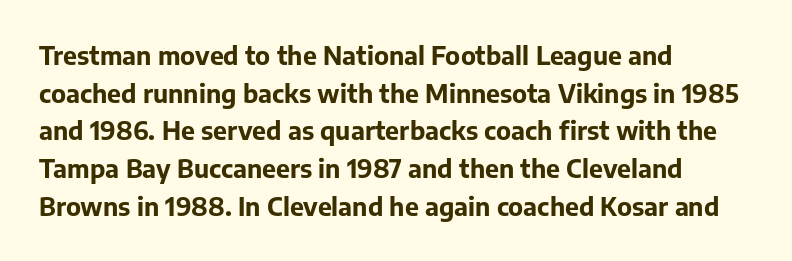
Students, note that the glyphs here touch the page at normal intervals. The vertical gap from one line to the next is medium. The lettering stays uniformly vertical, giving the passage a roman look. The lines are quadded left. Heft: maximum for text — a bold. Type without underlining.
